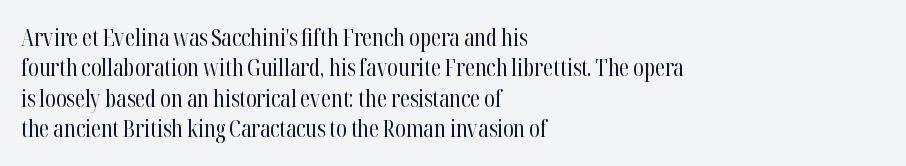
{"italic": "no", "bold": "no", "underline": "no", "align": "left", "line_spacing": "normal", "line_spacing_ratio": 1.32, "letter_spacing": "normal", "letter_spacing_em": 0.0, "glyph_px": 23}
